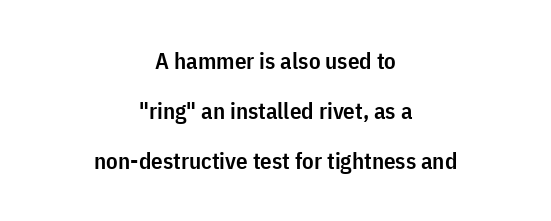
The passage shown stacks its lines with a broad gap. There is no visible air inserted between adjacent glyphs. The glyphs are unaccompanied by any horizontal stroke below them. If you folded the block vertically in half, each line would mirror itself in length. Style check: upright.
